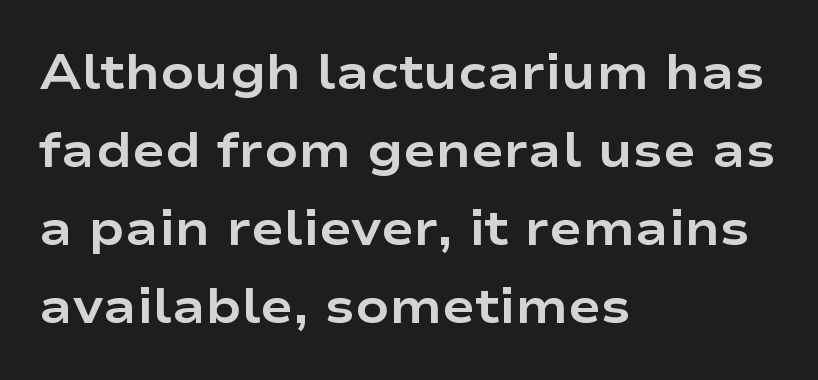
The image shows 49 px bold, wide sans-serif type, upright; set left-aligned, normal line spacing (1.59x), normal letter spacing, not underlined; low stroke contrast and a medium x-height.
